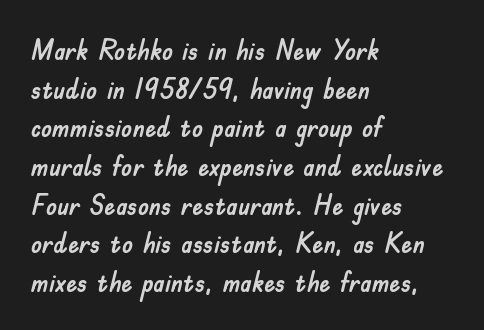
{"serif": "no", "width": "normal", "stroke_contrast": "low", "x_height": "small", "monospaced": "no", "underline": "no", "align": "left", "line_spacing": "normal", "line_spacing_ratio": 1.38, "letter_spacing": "normal", "letter_spacing_em": 0.0, "glyph_px": 28}
